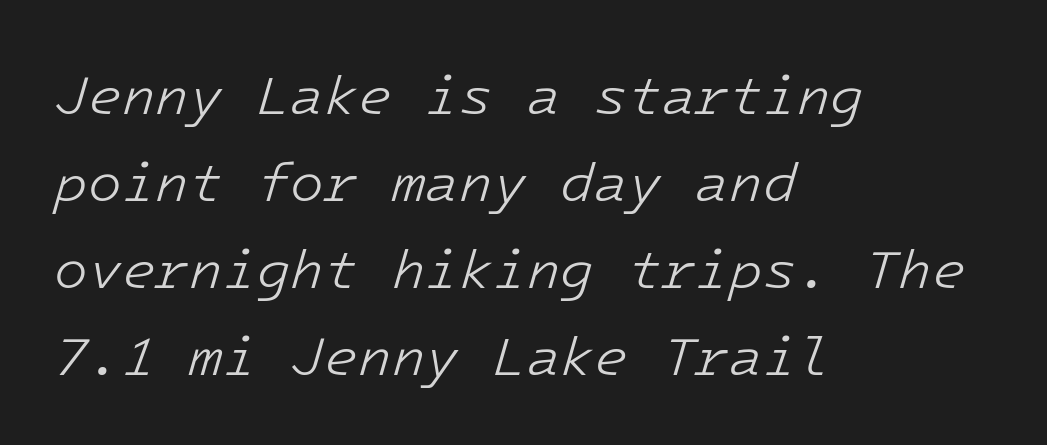
The image shows 55 px light type, italic (leaning right); set left-aligned, normal line spacing (1.58x), normal letter spacing, not underlined; low stroke contrast and a medium x-height.
